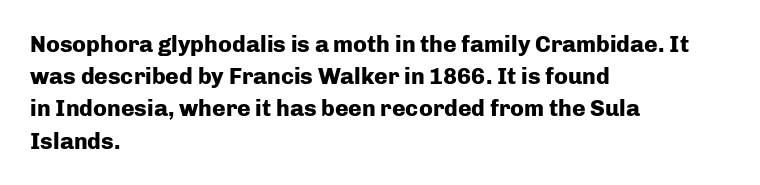
Q: Is the text bold? A: Yes.
Q: Is the text italic (slanted)? A: No, it is upright.
Q: Is the text underlined? A: No.
Q: How is the paragraph aligned? A: Left-aligned.
Q: Is the spacing between letters normal or unusually wide? A: Normal.
Q: Is the spacing between lines tight, normal or loose? A: Normal.
